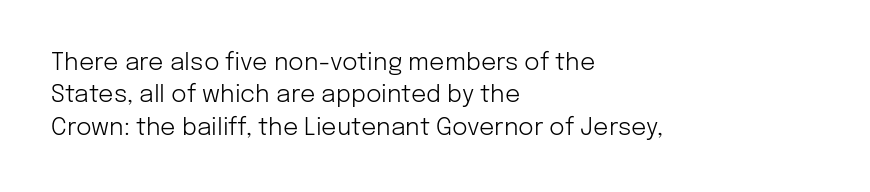
{"italic": "no", "bold": "no", "underline": "no", "align": "left", "line_spacing": "normal", "line_spacing_ratio": 1.35, "letter_spacing": "normal", "letter_spacing_em": 0.0, "glyph_px": 24}
